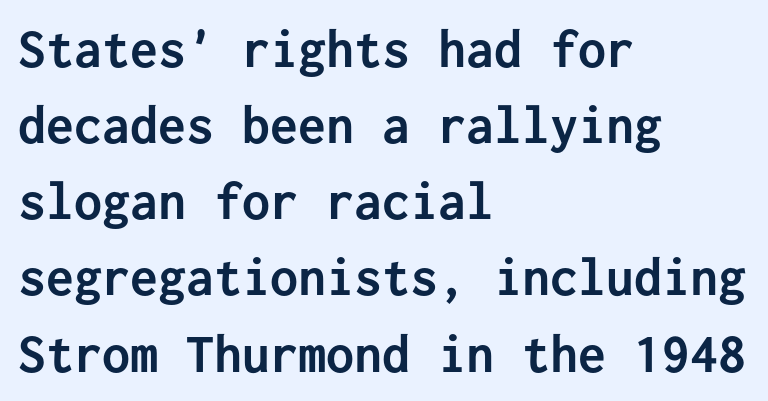
Q: Is the text bold? A: Yes.
Q: Is the text italic (slanted)? A: No, it is upright.
Q: Is the typeface a serif or a sans-serif typeface? A: Sans-serif.
Q: Is the text underlined? A: No.
Q: How is the paragraph aligned? A: Left-aligned.
Q: Is the spacing between letters normal or unusually wide? A: Normal.
Q: Is the spacing between lines tight, normal or loose? A: Normal.
Q: Width (condensed, normal, or wide)? A: Normal.
Q: Stroke contrast? A: Low.
Q: x-height? A: Medium.
Q: Monospaced? A: Yes.
